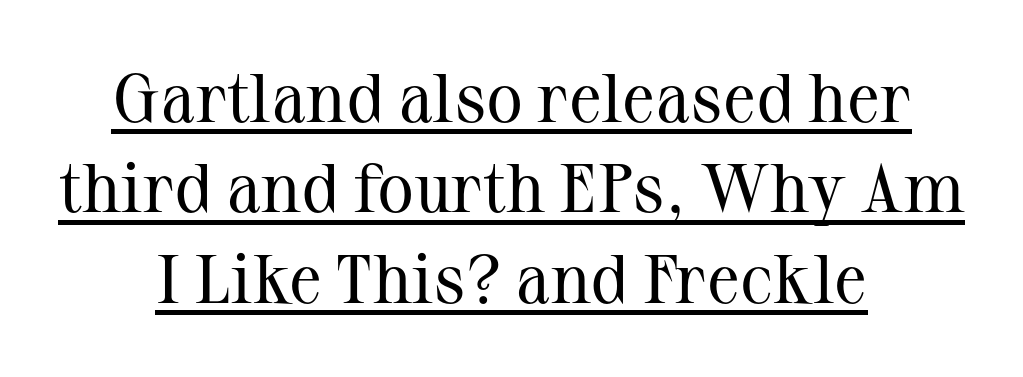
A continuous stroke trails under the words, as in a hyperlink. The passage shown stacks its lines at a standard gap. Quick note: not italic, upright. Caption: multi-line text, centered on the measure. Proportional: the letters do not fall into vertical columns.
